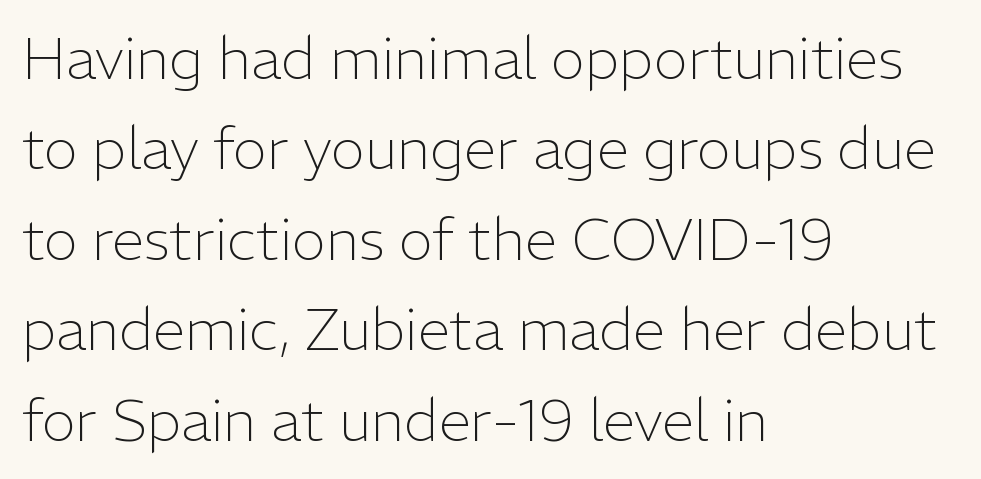
The image shows 58 px light sans-serif type, upright; set left-aligned, normal line spacing (1.56x), normal letter spacing, not underlined; low stroke contrast and a medium x-height.
